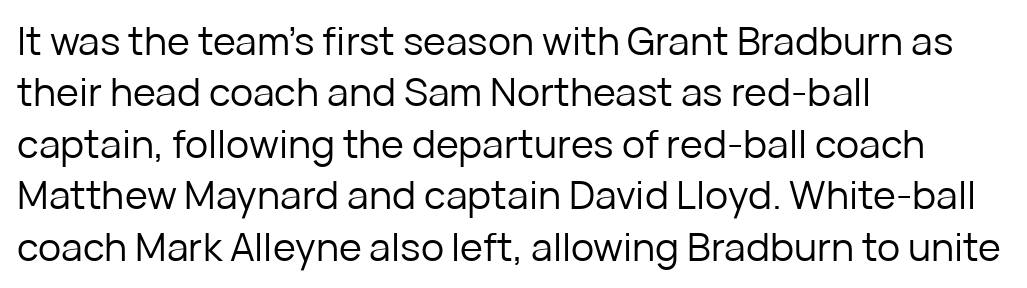
The image shows 39 px regular-weight sans-serif type, upright; set left-aligned, normal line spacing (1.32x), normal letter spacing, not underlined; low stroke contrast and a medium x-height.
